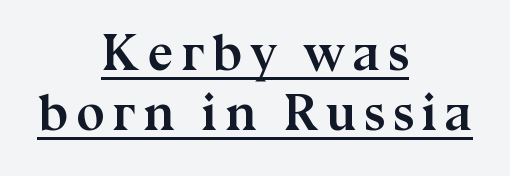
The image shows 51 px semibold serif type, upright; set centered, line spacing 1.17x, underlined; medium stroke contrast and a medium x-height.
